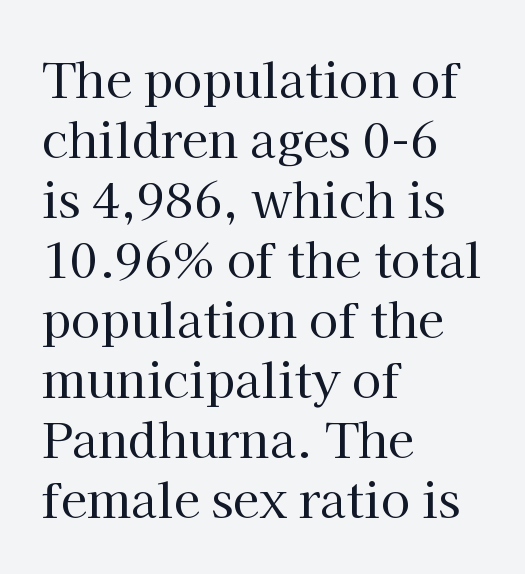
{"serif": "yes", "italic": "no", "bold": "no", "weight": "regular", "width": "normal", "stroke_contrast": "high", "x_height": "medium", "monospaced": "no", "underline": "no", "align": "left", "line_spacing": "normal", "line_spacing_ratio": 1.25, "letter_spacing": "normal", "letter_spacing_em": 0.0, "glyph_px": 48}
